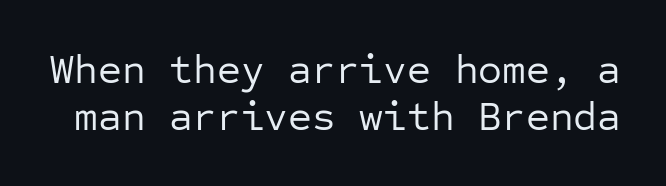
{"serif": "no", "italic": "no", "bold": "no", "weight": "regular", "width": "normal", "stroke_contrast": "low", "x_height": "medium", "monospaced": "yes", "underline": "no", "line_spacing": "tight", "line_spacing_ratio": 1.15, "letter_spacing": "normal", "letter_spacing_em": 0.0, "glyph_px": 41}
